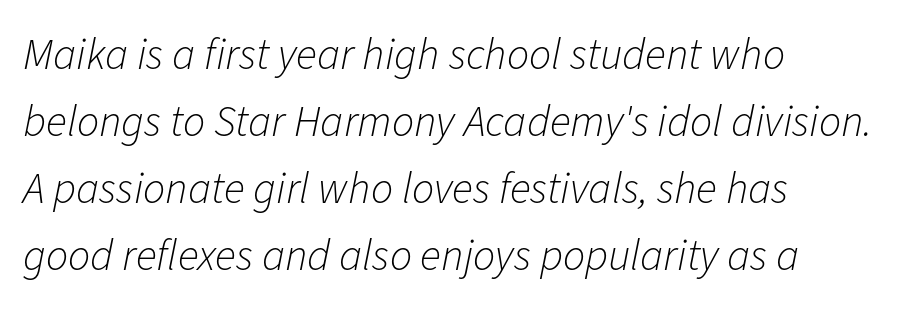
The image shows 44 px light type, italic (leaning right); set left-aligned, normal line spacing (1.52x), normal letter spacing, not underlined; low stroke contrast and a medium x-height.
